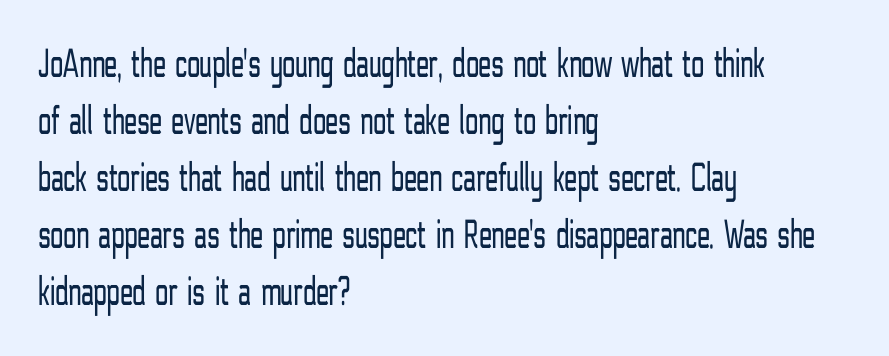
The image shows 42 px light, condensed sans-serif type, upright; set left-aligned, normal line spacing (1.36x), normal letter spacing, not underlined; low stroke contrast and a medium x-height.
